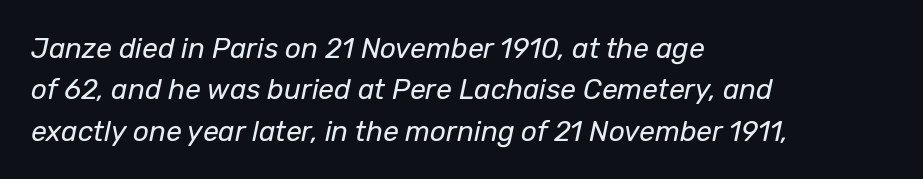
Q: Is the text bold? A: No.
Q: Is the text italic (slanted)? A: Yes, it leans right by about 12 degrees.
Q: Is the text underlined? A: No.
Q: How is the paragraph aligned? A: Left-aligned.
Q: Is the spacing between letters normal or unusually wide? A: Normal.
Q: Is the spacing between lines tight, normal or loose? A: Normal.
Q: Width (condensed, normal, or wide)? A: Normal.
Q: Stroke contrast? A: Low.
Q: x-height? A: Medium.
Q: Monospaced? A: No.
